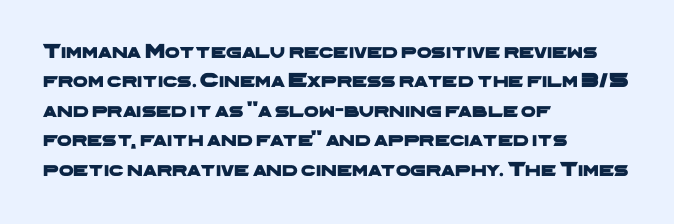
Q: Is the text underlined? A: No.
Q: How is the paragraph aligned? A: Left-aligned.
Q: Is the spacing between letters normal or unusually wide? A: Normal.
Q: Is the spacing between lines tight, normal or loose? A: Normal.
